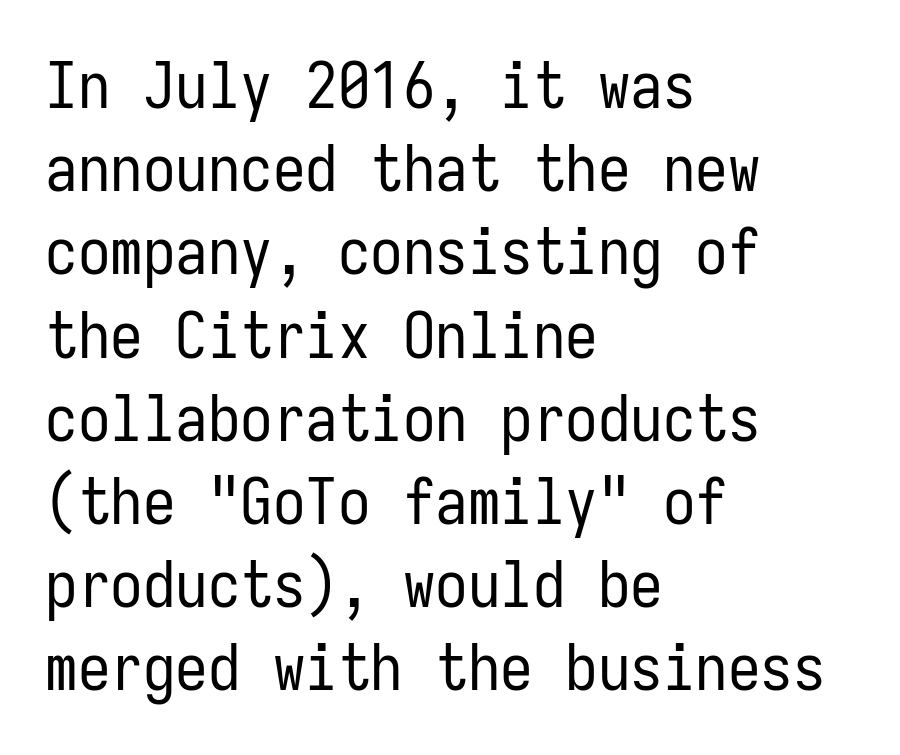
Q: Is the text bold? A: No.
Q: Is the text italic (slanted)? A: No, it is upright.
Q: Is the typeface a serif or a sans-serif typeface? A: Sans-serif.
Q: Is the text underlined? A: No.
Q: How is the paragraph aligned? A: Left-aligned.
Q: Is the spacing between letters normal or unusually wide? A: Normal.
Q: Is the spacing between lines tight, normal or loose? A: Normal.
Q: Width (condensed, normal, or wide)? A: Condensed.
Q: Stroke contrast? A: Low.
Q: x-height? A: Medium.
Q: Monospaced? A: Yes.
